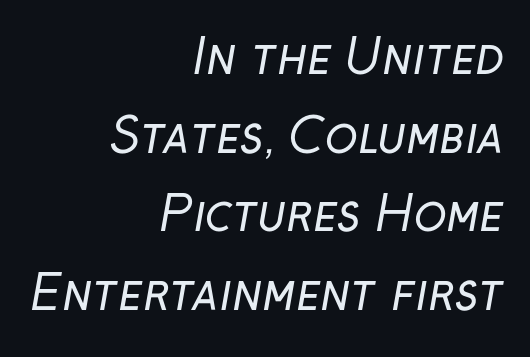
Between one letter and the next there's only the usual sliver of space. The letters look calm and open, with moderate or lighter stems. Here the designer chose a conventional face with non-uniform glyph widths. The designer went with a sans here, leaving each stem footless.
